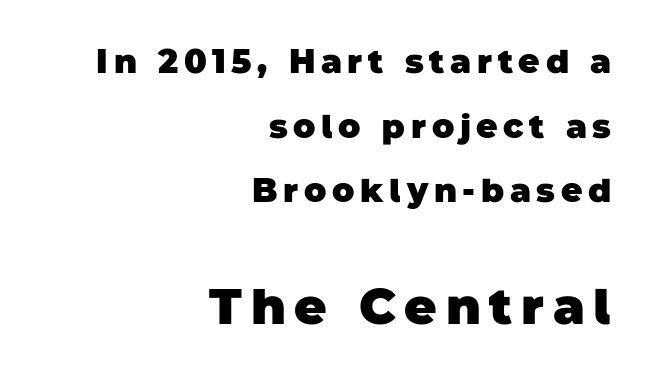
Leading: increased. Proportional: the letters do not fall into vertical columns. Words float on clear page, feet unadorned. Two sizes are in play, and the larger belongs to the second block. The paragraph shown leans on its right margin. Grotesque or geometric, the face here clearly has no serifs.
